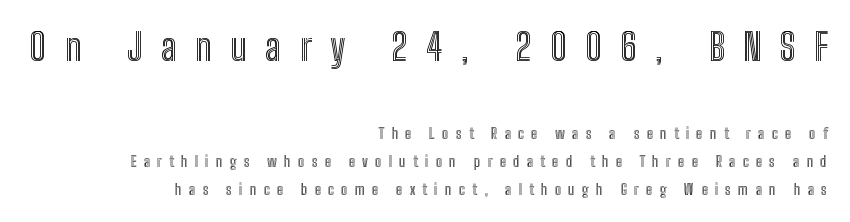
The image shows 38 px condensed type, upright; set right-aligned, line spacing 1.86x, unusually wide letter spacing (+0.49 em), not underlined; the first (top) block is 2.53x larger; a medium x-height.
